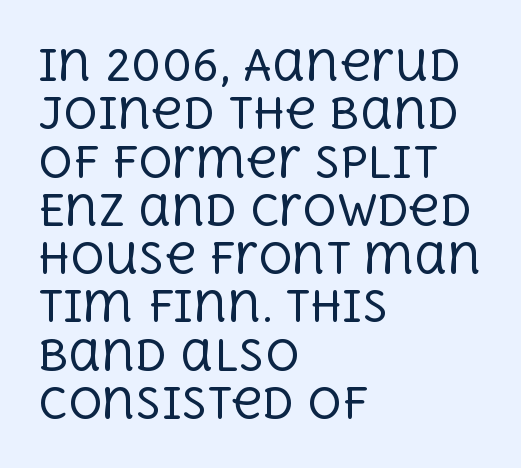
Q: Is the text bold? A: No.
Q: Is the text italic (slanted)? A: No, it is upright.
Q: Is the typeface a serif or a sans-serif typeface? A: Serif.
Q: Is the text underlined? A: No.
Q: How is the paragraph aligned? A: Left-aligned.
Q: Is the spacing between letters normal or unusually wide? A: Normal.
Q: Is the spacing between lines tight, normal or loose? A: Tight.
Q: Width (condensed, normal, or wide)? A: Normal.
Q: x-height? A: Large.
Q: Monospaced? A: No.
